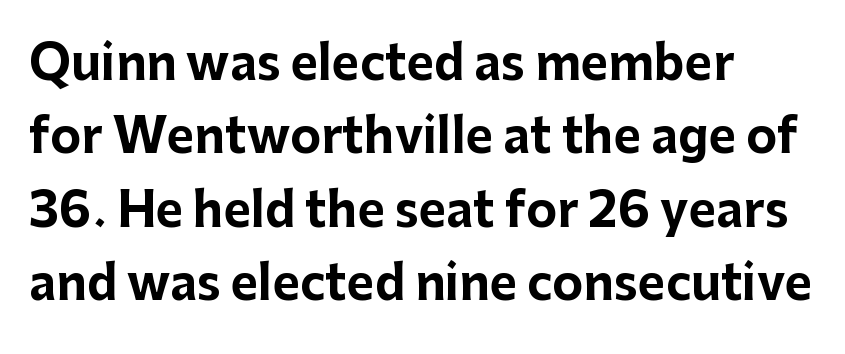
Are there feet on the stems? There aren't — it's a sans. The string is rendered with underlining switched off. Designer's note — italics off, roman on. Line spacing here is normal. Honestly, the letter spacing is just normal — you wouldn't notice it. Is the block centered? No — it sits flush against the left margin.
